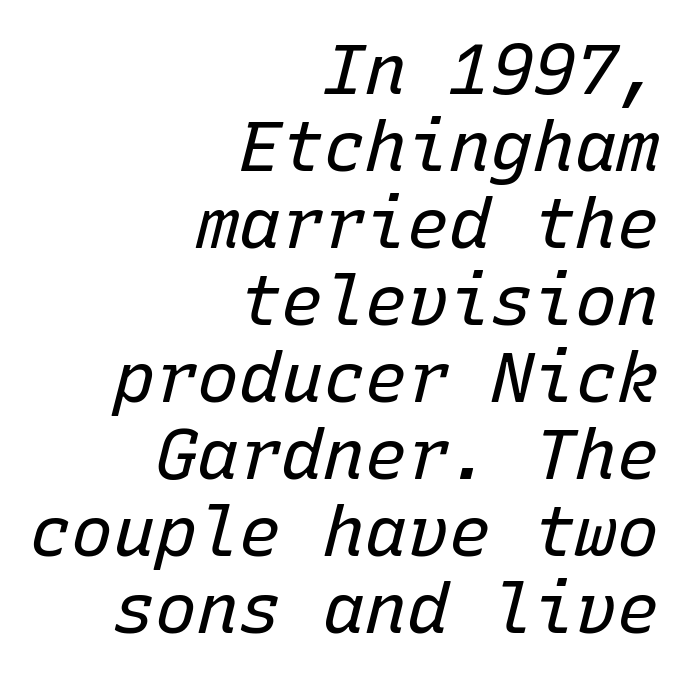
The image shows 70 px regular-weight type, italic (leaning right), monospaced; set right-aligned, tight line spacing (1.1x), normal letter spacing, not underlined; low stroke contrast and a medium x-height.
